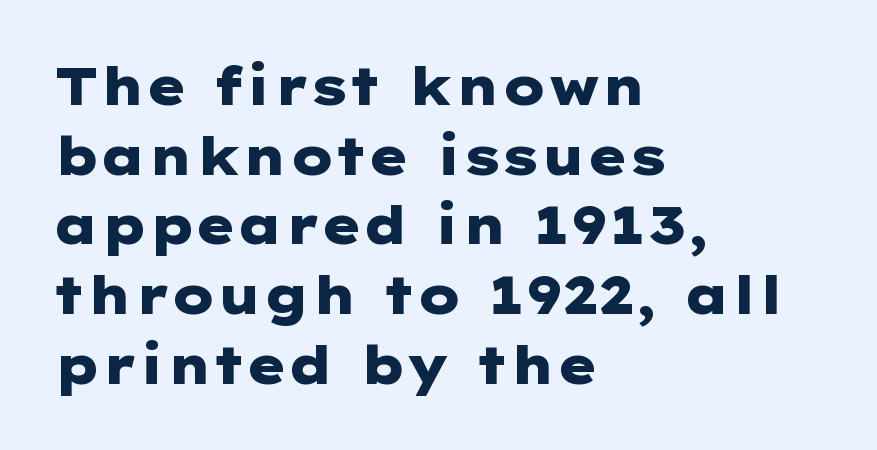
{"serif": "no", "italic": "no", "bold": "yes", "weight": "heavy", "width": "wide", "stroke_contrast": "low", "x_height": "medium", "underline": "no", "align": "left", "line_spacing": "normal", "line_spacing_ratio": 1.34, "letter_spacing": "normal", "letter_spacing_em": 0.0, "glyph_px": 52}
